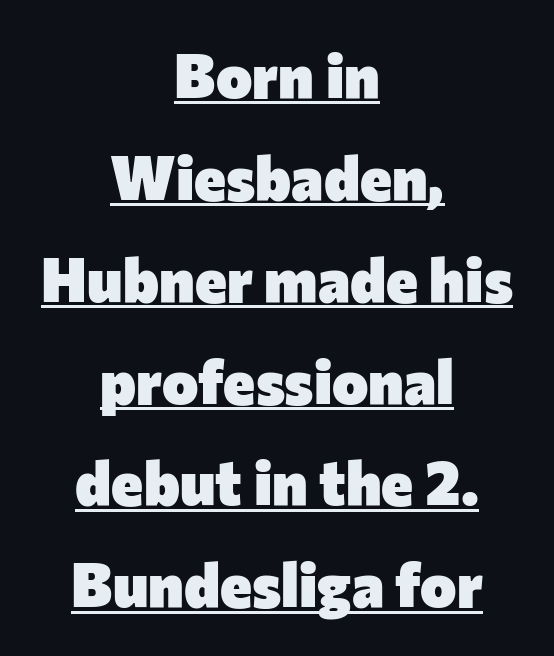
Q: Is the text bold? A: Yes.
Q: Is the text italic (slanted)? A: No, it is upright.
Q: Is the typeface a serif or a sans-serif typeface? A: Sans-serif.
Q: Is the text underlined? A: Yes.
Q: How is the paragraph aligned? A: Centered.
Q: Is the spacing between letters normal or unusually wide? A: Normal.
Q: Is the spacing between lines tight, normal or loose? A: Normal.
Q: Width (condensed, normal, or wide)? A: Normal.
Q: Stroke contrast? A: Low.
Q: x-height? A: Medium.
Q: Monospaced? A: No.
